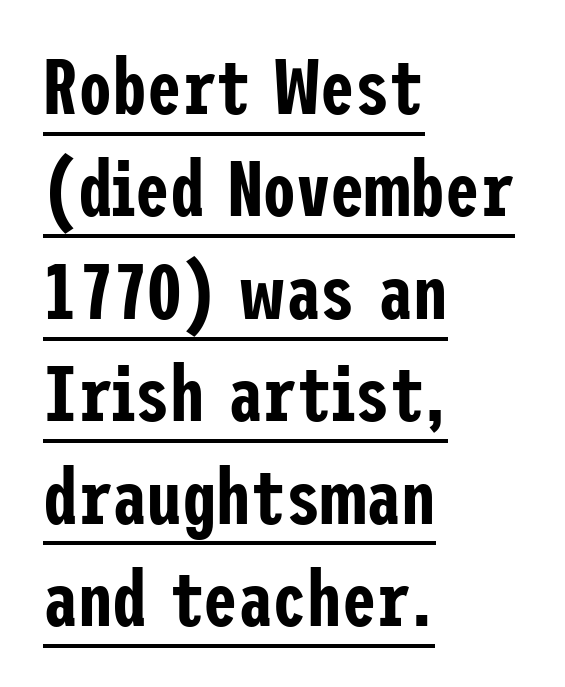
In terms of posture, this sample is upright. Here the glyphs are tracked normally, forming tight word shapes. Does the leading feel generous? No, just average. Unlike a traditional serif, this face leaves its strokes unadorned.
